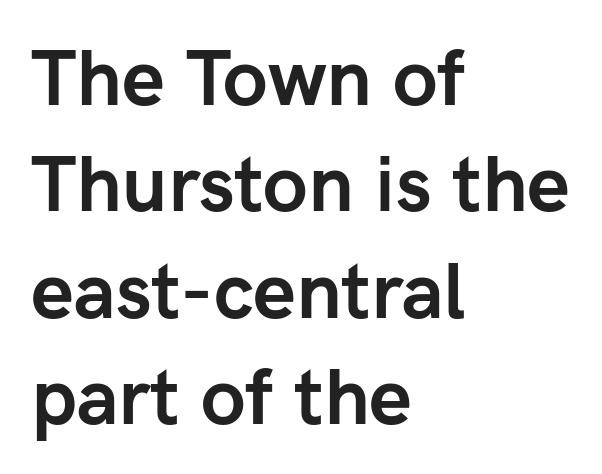
The image shows 77 px semibold sans-serif type, upright; set left-aligned, normal line spacing (1.38x), normal letter spacing, not underlined; low stroke contrast and a medium x-height.
